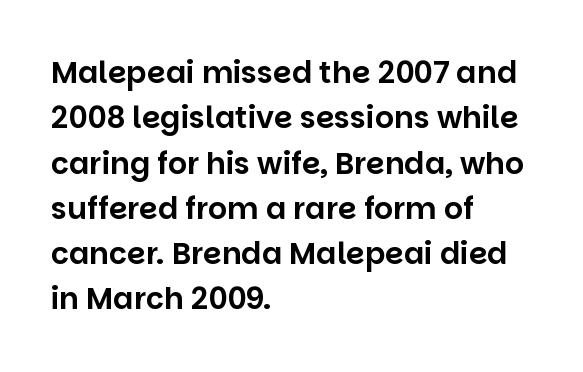
Every row of glyphs begins at an identical x-position on the left. Varying glyph widths throughout — classic text-font behaviour. The tracking reads as untouched default to a designer's eye. I'd call this a sans setting — the letters go barefoot. Type without underlining.
